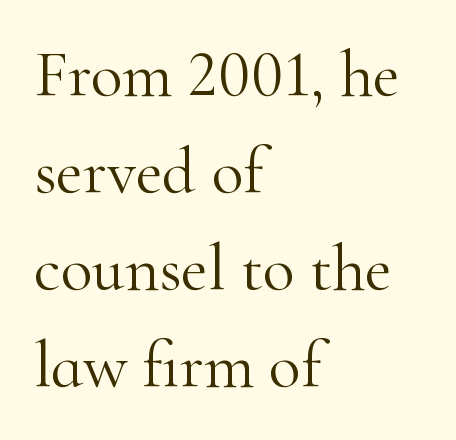
{"serif": "yes", "italic": "no", "bold": "no", "weight": "light", "width": "normal", "stroke_contrast": "high", "x_height": "small", "monospaced": "no", "underline": "no", "align": "left", "line_spacing": "normal", "line_spacing_ratio": 1.47, "letter_spacing": "normal", "letter_spacing_em": 0.0, "glyph_px": 66}
